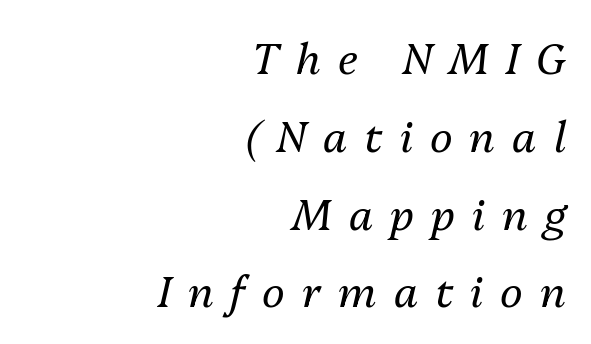
Q: Is the text bold? A: No.
Q: Is the text italic (slanted)? A: Yes, it leans right by about 13 degrees.
Q: Is the text underlined? A: No.
Q: How is the paragraph aligned? A: Right-aligned.
Q: Is the spacing between letters normal or unusually wide? A: Unusually wide.
Q: Width (condensed, normal, or wide)? A: Normal.
Q: Stroke contrast? A: Medium.
Q: x-height? A: Medium.
Q: Monospaced? A: No.
